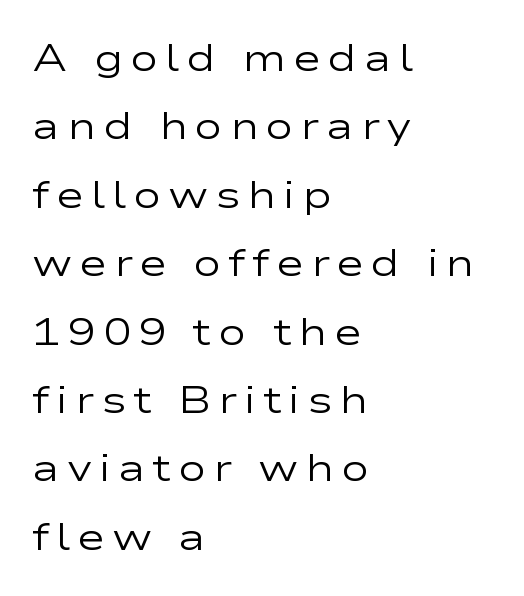
{"serif": "no", "italic": "no", "bold": "no", "weight": "regular", "width": "wide", "stroke_contrast": "low", "x_height": "medium", "monospaced": "no", "underline": "no", "align": "left", "line_spacing_ratio": 1.8, "glyph_px": 38}
